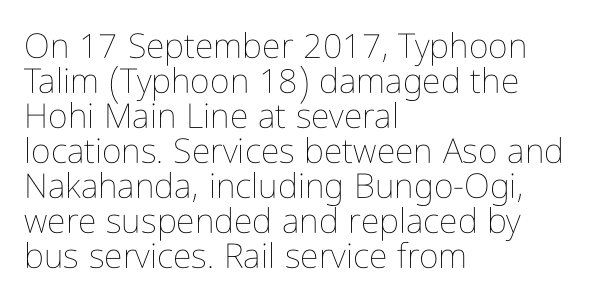
If you drew a line through each stem, it would be perfectly vertical. The rendering uses a small line-height, squeezing the rows. The lines in this sample share a left origin and differ only in where they stop. Tracking value appears to be zero — textbook default spacing.
